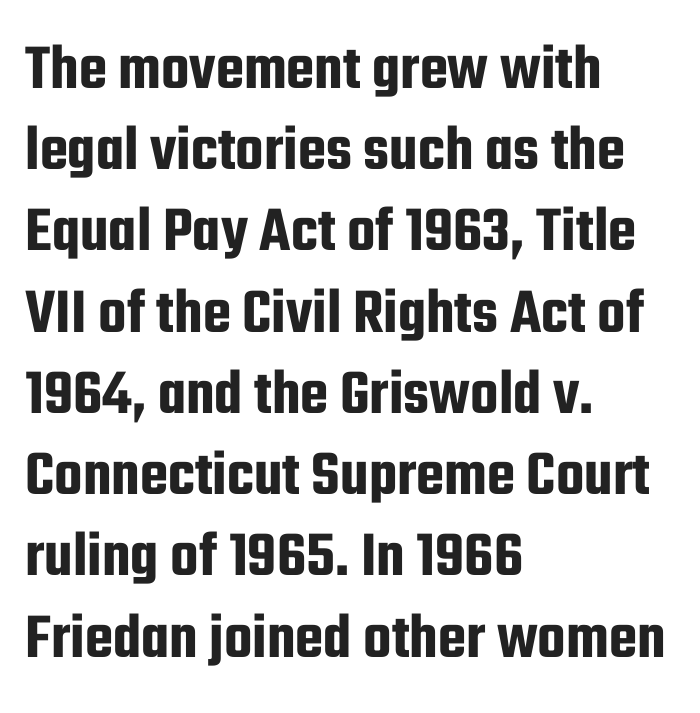
Posture: upright roman. Is the letter spacing exaggerated? No — it looks like the ordinary default. Rows of type keep a routine distance in the vertical direction. Horizontal alignment here is leftward, the default for most running prose. The rendering uses natural spacing where letterforms have individual widths. Letterform terminals end flat and unadorned throughout the passage.
